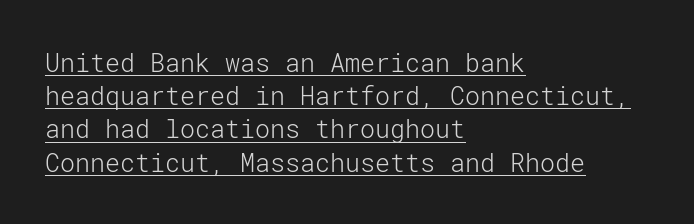
Q: Is the text bold? A: No.
Q: Is the text italic (slanted)? A: No, it is upright.
Q: Is the text underlined? A: Yes.
Q: How is the paragraph aligned? A: Left-aligned.
Q: Is the spacing between letters normal or unusually wide? A: Normal.
Q: Is the spacing between lines tight, normal or loose? A: Normal.
